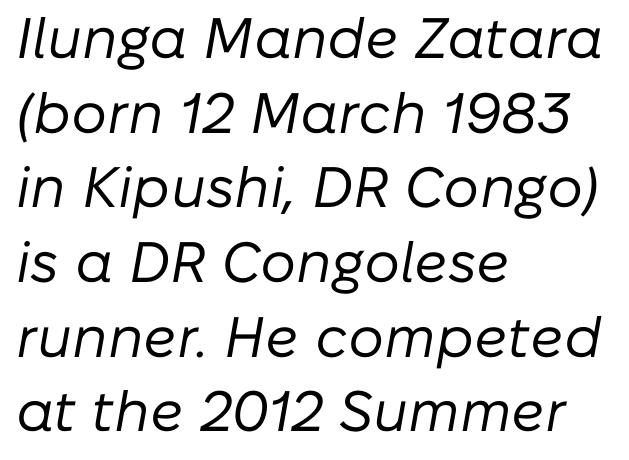
Caption: standard tracking, unaltered. The font sits on the lighter half of the weight spectrum, regular included. The words here are not underlined. In terms of posture, this sample is oblique. Which margin do the lines hug? The left one — the right edge is uneven.
